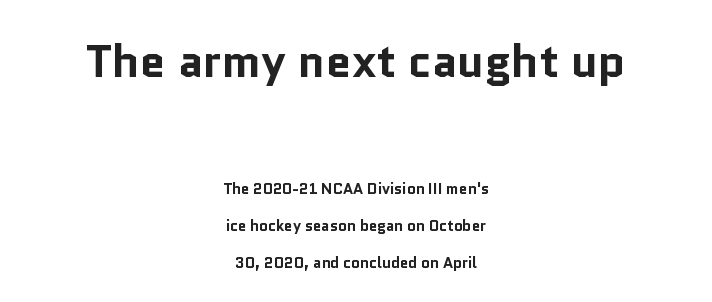
You could not count columns in this text — the font is proportionally spaced. Nobody touched the tracking dial on this one. Airy leading. The string is rendered with underlining switched off. Plenty of ink on the page — the face is bold. If you folded the block vertically in half, each line would mirror itself in length.
